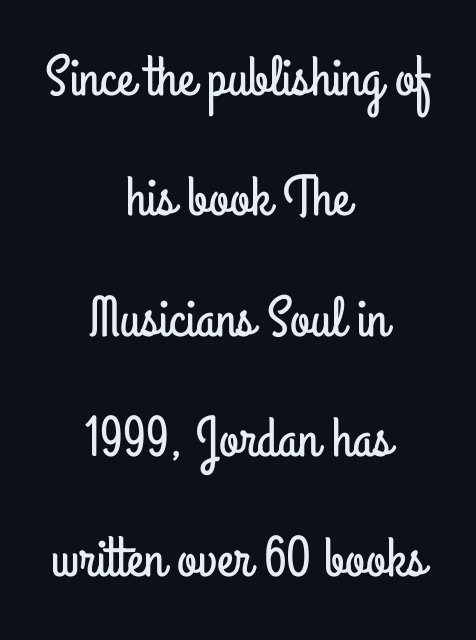
Q: Is the text italic (slanted)? A: No, it is upright.
Q: Is the typeface a serif or a sans-serif typeface? A: Sans-serif.
Q: Is the text underlined? A: No.
Q: How is the paragraph aligned? A: Centered.
Q: Is the spacing between letters normal or unusually wide? A: Normal.
Q: Is the spacing between lines tight, normal or loose? A: Loose.
Q: Width (condensed, normal, or wide)? A: Condensed.
Q: Stroke contrast? A: Low.
Q: x-height? A: Small.
Q: Monospaced? A: No.
